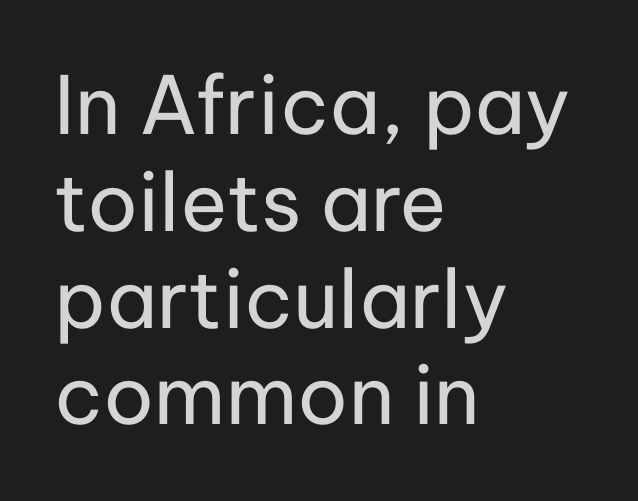
Q: Is the text bold? A: No.
Q: Is the text italic (slanted)? A: No, it is upright.
Q: Is the typeface a serif or a sans-serif typeface? A: Sans-serif.
Q: Is the text underlined? A: No.
Q: How is the paragraph aligned? A: Left-aligned.
Q: Is the spacing between letters normal or unusually wide? A: Normal.
Q: Width (condensed, normal, or wide)? A: Normal.
Q: Stroke contrast? A: Low.
Q: x-height? A: Medium.
Q: Monospaced? A: No.
